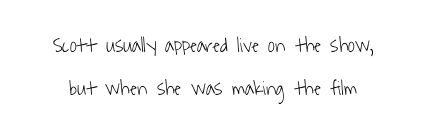
Q: Is the text bold? A: No.
Q: Is the text underlined? A: No.
Q: Is the spacing between letters normal or unusually wide? A: Normal.
Q: Is the spacing between lines tight, normal or loose? A: Loose.
